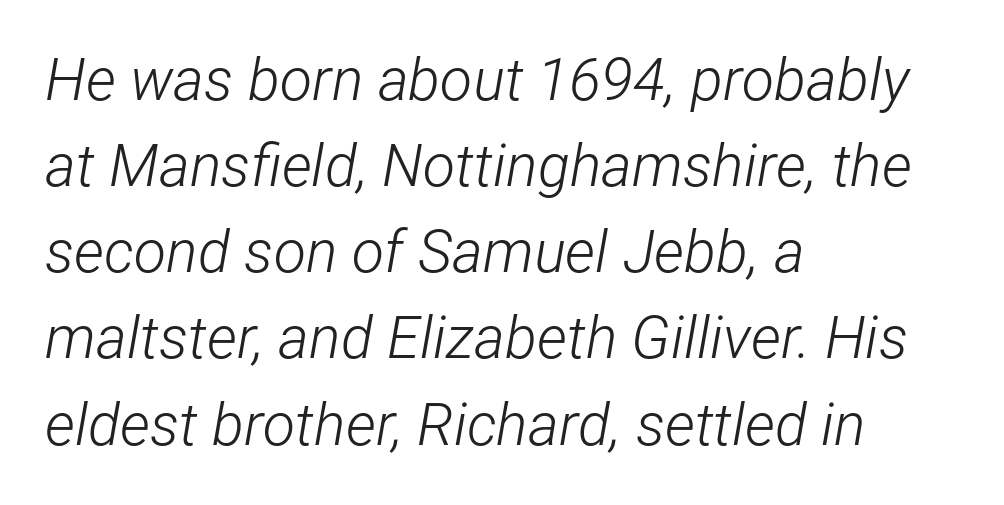
{"italic": "yes", "lean": "right", "slant_degrees": 12, "bold": "no", "weight": "light", "width": "condensed", "stroke_contrast": "low", "x_height": "medium", "monospaced": "no", "underline": "no", "align": "left", "line_spacing": "normal", "line_spacing_ratio": 1.46, "letter_spacing": "normal", "letter_spacing_em": 0.0, "glyph_px": 59}
